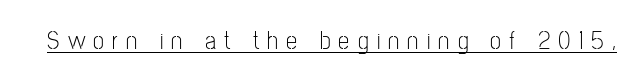
{"italic": "no", "bold": "no", "underline": "yes", "letter_spacing": "wide", "letter_spacing_em": 0.33, "glyph_px": 25}
